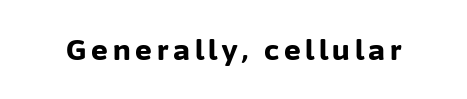
Q: Is the text bold? A: Yes.
Q: Is the text italic (slanted)? A: No, it is upright.
Q: Is the typeface a serif or a sans-serif typeface? A: Sans-serif.
Q: Is the text underlined? A: No.
Q: Width (condensed, normal, or wide)? A: Normal.
Q: Stroke contrast? A: Low.
Q: x-height? A: Medium.
Q: Monospaced? A: No.
